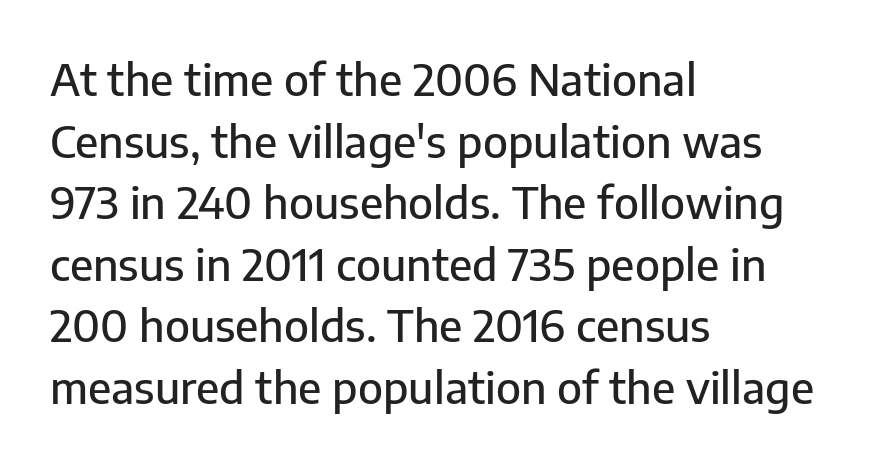
{"serif": "no", "italic": "no", "width": "normal", "stroke_contrast": "low", "x_height": "medium", "monospaced": "no", "underline": "no", "align": "left", "line_spacing": "normal", "line_spacing_ratio": 1.4, "letter_spacing": "normal", "letter_spacing_em": 0.0, "glyph_px": 44}
